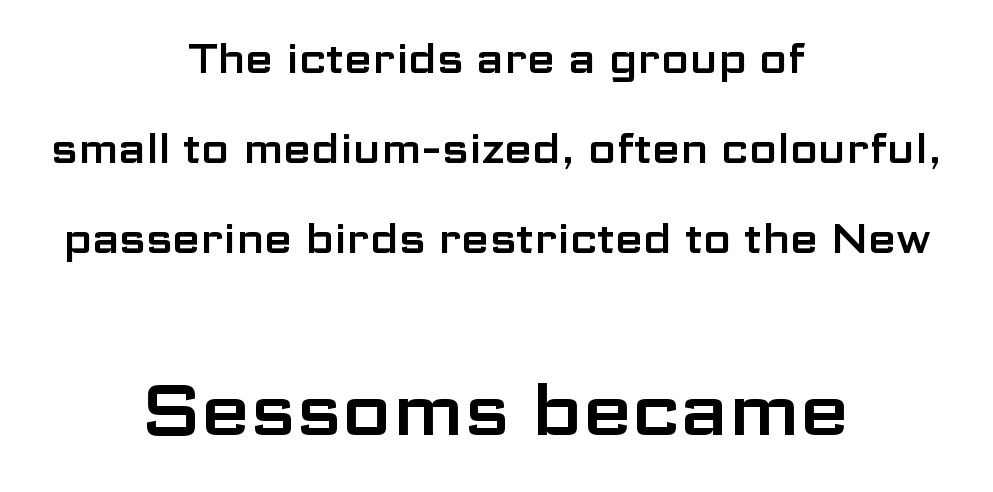
{"serif": "no", "italic": "no", "width": "wide", "stroke_contrast": "low", "x_height": "medium", "monospaced": "no", "underline": "no", "align": "center", "line_spacing": "loose", "line_spacing_ratio": 2.2, "letter_spacing": "normal", "letter_spacing_em": 0.0, "larger_block": "second", "size_ratio": 1.76, "glyph_px": 72}
